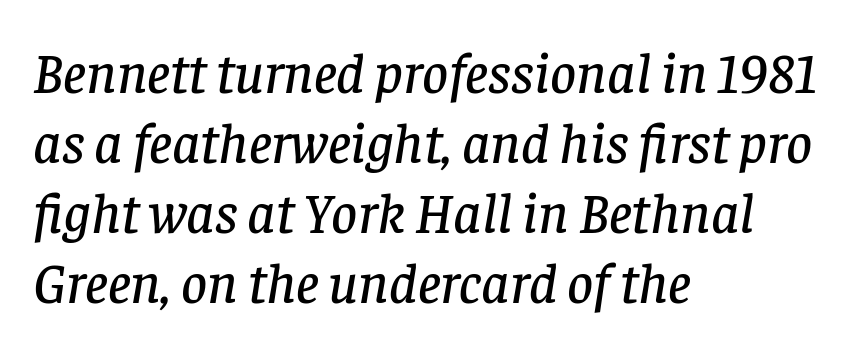
Q: Is the text italic (slanted)? A: Yes, it leans right by about 8 degrees.
Q: Is the typeface a serif or a sans-serif typeface? A: Serif.
Q: Is the text underlined? A: No.
Q: How is the paragraph aligned? A: Left-aligned.
Q: Is the spacing between letters normal or unusually wide? A: Normal.
Q: Width (condensed, normal, or wide)? A: Normal.
Q: Stroke contrast? A: Low.
Q: x-height? A: Large.
Q: Monospaced? A: No.
